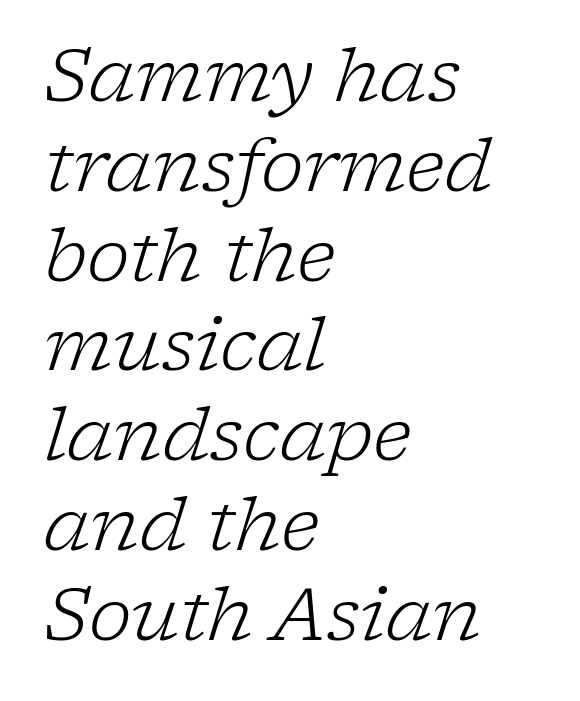
{"serif": "yes", "italic": "yes", "lean": "right", "slant_degrees": 17, "bold": "no", "weight": "light", "width": "normal", "stroke_contrast": "low", "x_height": "medium", "monospaced": "no", "underline": "no", "align": "left", "line_spacing_ratio": 1.23, "letter_spacing": "normal", "letter_spacing_em": 0.0, "glyph_px": 73}
